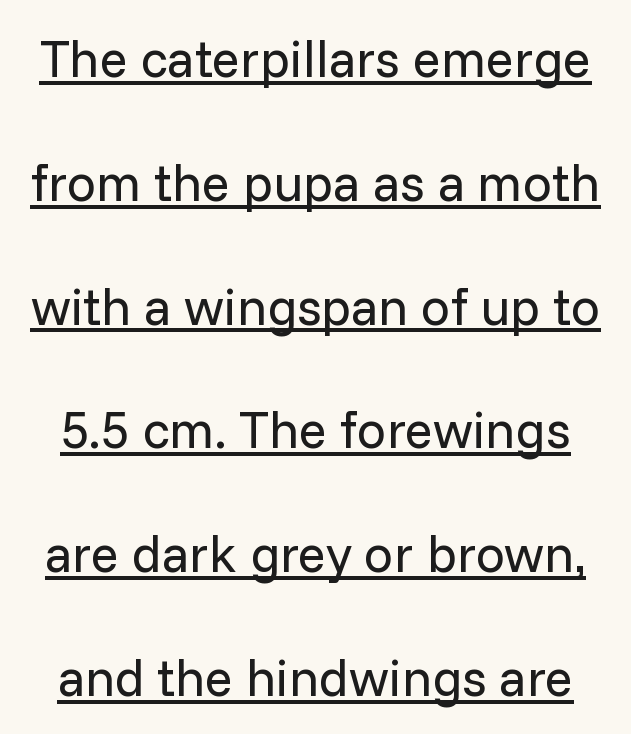
Q: Is the text bold? A: No.
Q: Is the text italic (slanted)? A: No, it is upright.
Q: Is the typeface a serif or a sans-serif typeface? A: Sans-serif.
Q: Is the text underlined? A: Yes.
Q: Is the spacing between letters normal or unusually wide? A: Normal.
Q: Is the spacing between lines tight, normal or loose? A: Loose.
Q: Width (condensed, normal, or wide)? A: Normal.
Q: Stroke contrast? A: Low.
Q: x-height? A: Medium.
Q: Monospaced? A: No.
